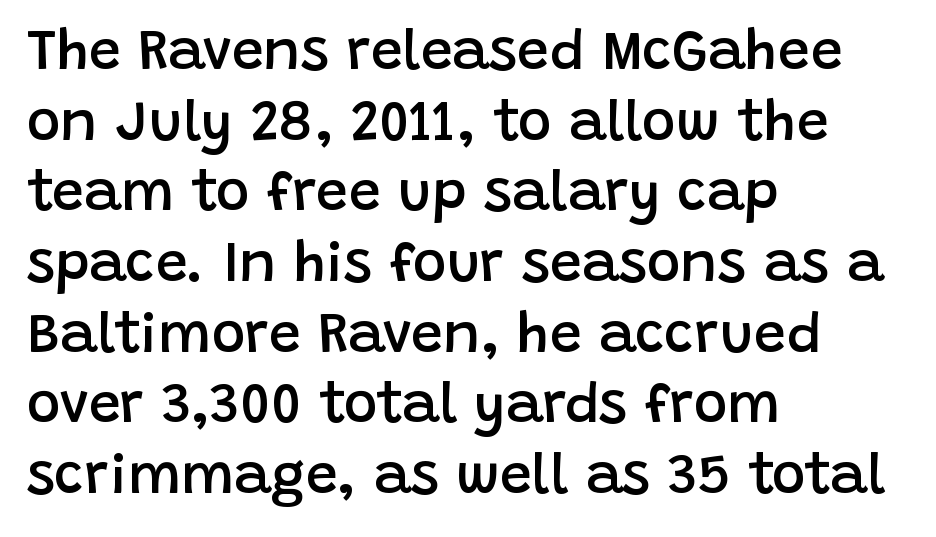
Q: Is the text bold? A: Semi-bold.
Q: Is the text italic (slanted)? A: No, it is upright.
Q: Is the typeface a serif or a sans-serif typeface? A: Sans-serif.
Q: Is the text underlined? A: No.
Q: How is the paragraph aligned? A: Left-aligned.
Q: Is the spacing between letters normal or unusually wide? A: Normal.
Q: Width (condensed, normal, or wide)? A: Normal.
Q: Stroke contrast? A: Low.
Q: x-height? A: Large.
Q: Monospaced? A: No.
